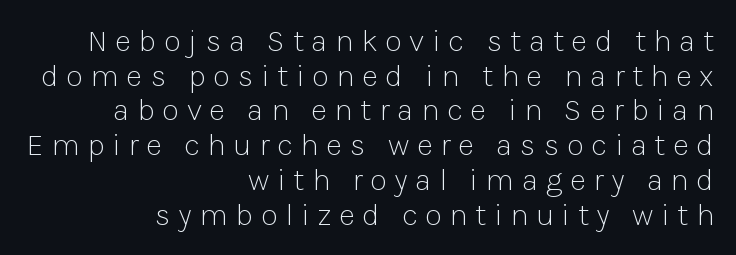
Unmarked baselines from the first word to the last. Each letter keeps its own natural width here, so spacing adapts to shape. Line spacing here is tight. Here the glyphs are tracked loosely, breaking word shapes into spaced letters. Note: no serifs on the glyphs.
